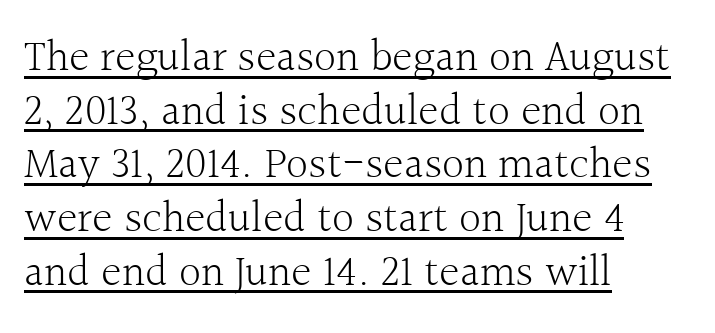
The image shows 44 px light serif type, upright; set left-aligned, line spacing 1.22x, normal letter spacing, underlined; a medium x-height.
